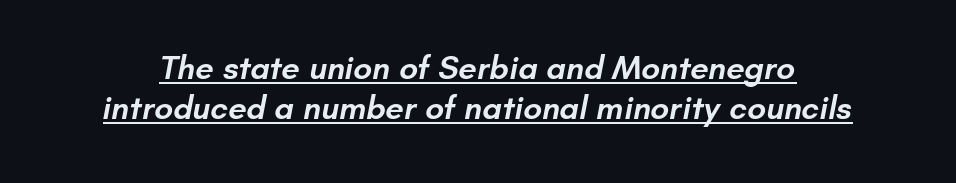
Q: Is the text bold? A: Semi-bold.
Q: Is the typeface a serif or a sans-serif typeface? A: Sans-serif.
Q: Is the text underlined? A: Yes.
Q: Is the spacing between letters normal or unusually wide? A: Normal.
Q: Width (condensed, normal, or wide)? A: Normal.
Q: Stroke contrast? A: Low.
Q: x-height? A: Small.
Q: Monospaced? A: No.
